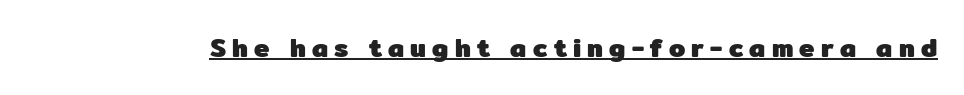
Is there any slant? The stems are plumb. The face used here appears with an underline applied. As a designer I'd log this as weight 700, bold. Letter spacing: wide.
